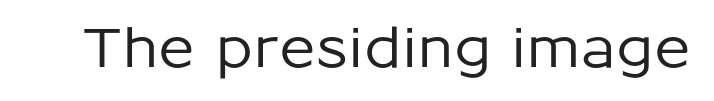
The image shows 54 px sans-serif type, upright; set normal letter spacing, not underlined; low stroke contrast and a medium x-height.
